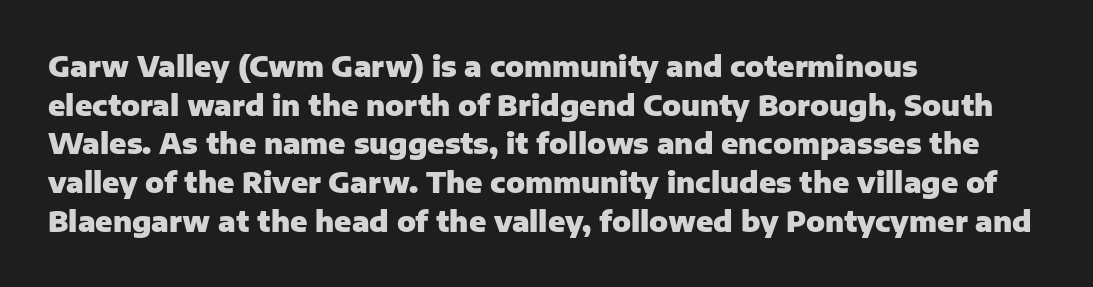
{"serif": "no", "italic": "no", "bold": "yes", "weight": "heavy", "width": "normal", "stroke_contrast": "low", "x_height": "medium", "monospaced": "no", "underline": "no", "align": "left", "line_spacing": "normal", "line_spacing_ratio": 1.38, "letter_spacing": "normal", "letter_spacing_em": 0.0, "glyph_px": 28}
